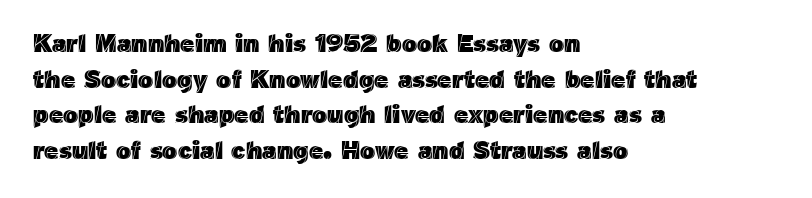
Q: Is the text italic (slanted)? A: No, it is upright.
Q: Is the text underlined? A: No.
Q: How is the paragraph aligned? A: Left-aligned.
Q: Is the spacing between letters normal or unusually wide? A: Normal.
Q: Is the spacing between lines tight, normal or loose? A: Normal.
